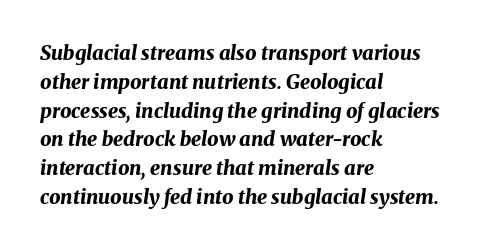
The image shows 20 px bold type, italic (leaning right); set left-aligned, normal line spacing (1.44x), normal letter spacing, not underlined.
